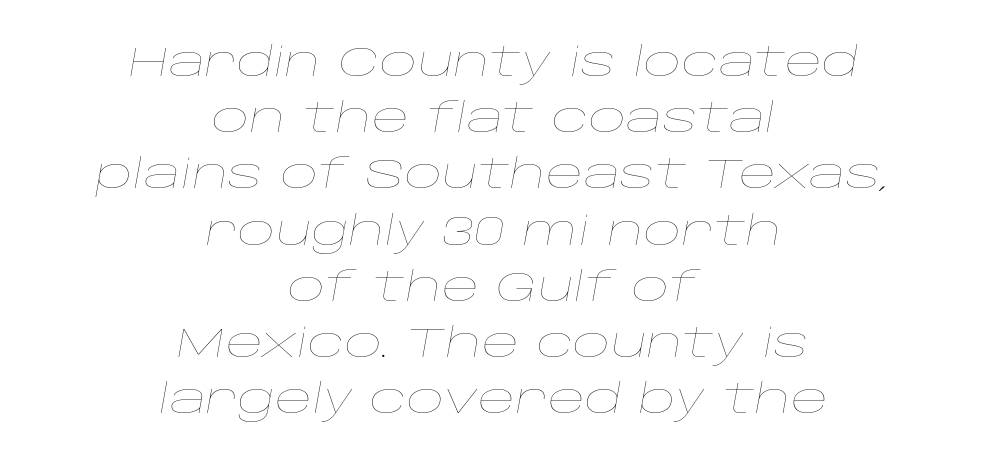
Q: Is the text bold? A: No.
Q: Is the text italic (slanted)? A: Yes, it leans right by about 10 degrees.
Q: Is the text underlined? A: No.
Q: How is the paragraph aligned? A: Centered.
Q: Is the spacing between letters normal or unusually wide? A: Normal.
Q: Is the spacing between lines tight, normal or loose? A: Normal.
Q: Width (condensed, normal, or wide)? A: Wide.
Q: Stroke contrast? A: Low.
Q: x-height? A: Large.
Q: Monospaced? A: No.
